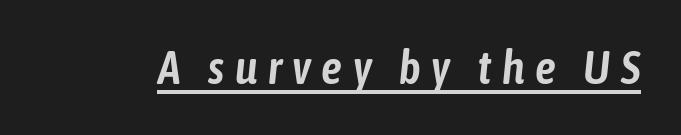
Characters are canted at an angle relative to the baseline's perpendicular. Varying glyph widths throughout — classic text-font behaviour. Students, observe the line beneath the letters — that is underlining. Observe the wide spacing: letters keep a clear distance from each other.
